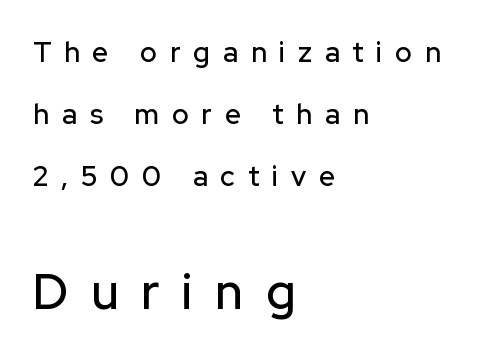
The gaps between neighbouring characters are conspicuously large. Is this a sans? Yes — the strokes have no serifs. These lines are rendered in a variable-pitch font. The lower block of text is set noticeably larger than the block above it. The zone under the glyphs is completely vacant.
